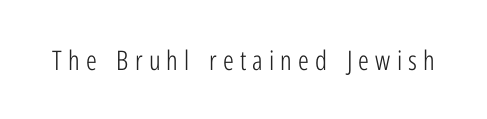
Q: Is the text bold? A: No.
Q: Is the text italic (slanted)? A: No, it is upright.
Q: Is the text underlined? A: No.
Q: Is the spacing between letters normal or unusually wide? A: Unusually wide.
